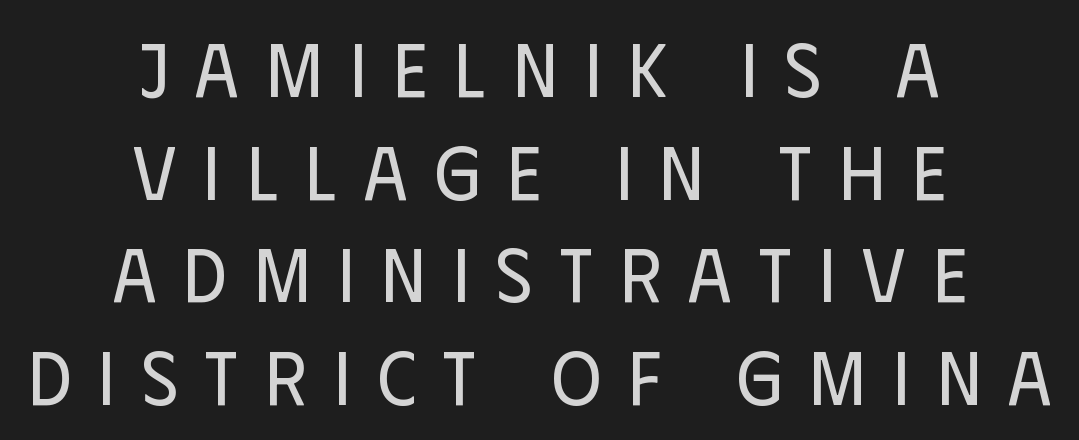
{"serif": "no", "italic": "no", "bold": "no", "weight": "regular", "width": "condensed", "stroke_contrast": "low", "x_height": "large", "monospaced": "no", "underline": "no", "align": "center", "line_spacing": "normal", "line_spacing_ratio": 1.35, "letter_spacing": "wide", "letter_spacing_em": 0.36, "glyph_px": 76}
